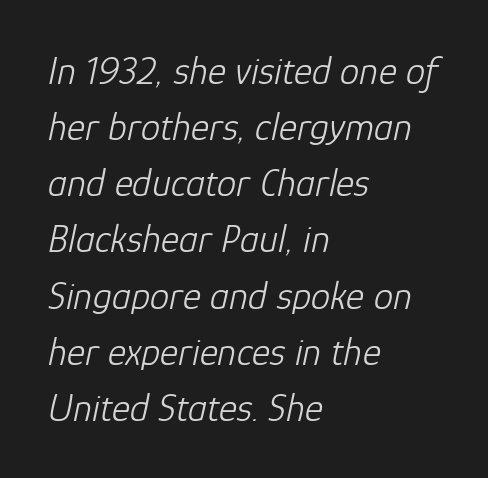
Q: Is the text bold? A: No.
Q: Is the text italic (slanted)? A: Yes, it leans right by about 12 degrees.
Q: Is the text underlined? A: No.
Q: How is the paragraph aligned? A: Left-aligned.
Q: Is the spacing between letters normal or unusually wide? A: Normal.
Q: Is the spacing between lines tight, normal or loose? A: Normal.
Q: Width (condensed, normal, or wide)? A: Normal.
Q: Stroke contrast? A: Low.
Q: x-height? A: Medium.
Q: Monospaced? A: No.
